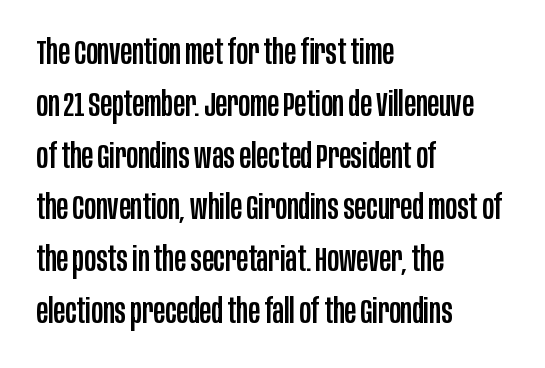
These lines sit exactly where default settings would place them. Glance below the letters and you will spot only blank space. Line beginnings align vertically; line endings do not. The typography opts for an upright posture over an oblique one. The face used here is a sans, in the tradition of grotesques and geometrics.
